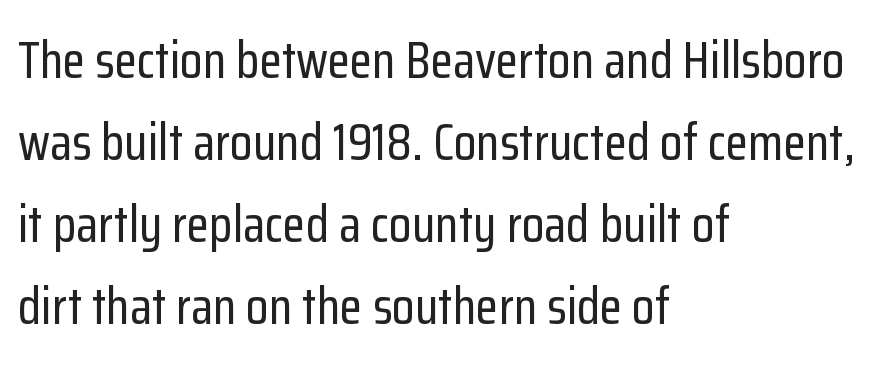
{"serif": "no", "italic": "no", "width": "condensed", "stroke_contrast": "low", "x_height": "medium", "monospaced": "no", "underline": "no", "align": "left", "line_spacing": "normal", "line_spacing_ratio": 1.58, "letter_spacing": "normal", "letter_spacing_em": 0.0, "glyph_px": 52}
